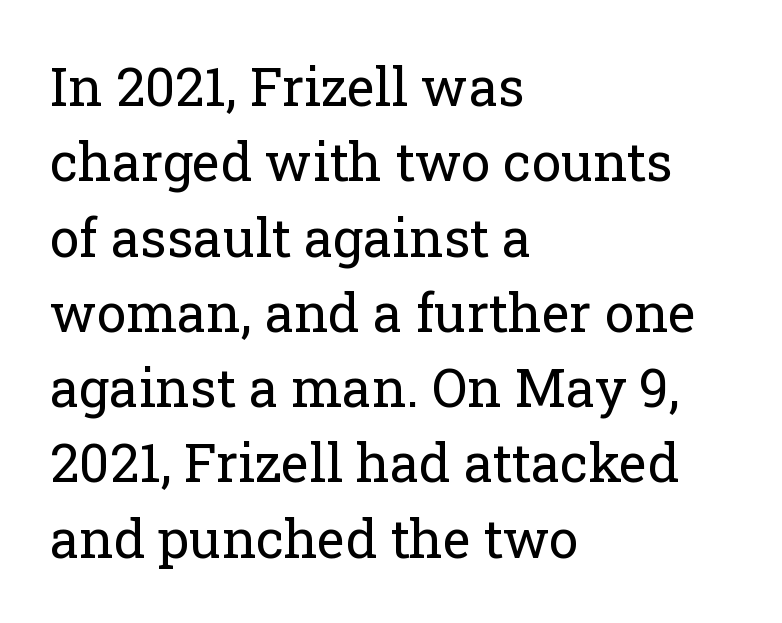
The image shows 53 px regular-weight serif type, upright; set left-aligned, normal line spacing (1.42x), normal letter spacing, not underlined; low stroke contrast and a medium x-height.
